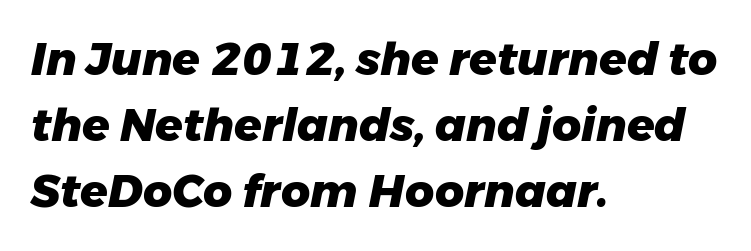
{"italic": "yes", "lean": "right", "slant_degrees": 11, "bold": "yes", "weight": "heavy", "width": "normal", "stroke_contrast": "low", "x_height": "medium", "monospaced": "no", "underline": "no", "align": "left", "line_spacing": "normal", "line_spacing_ratio": 1.47, "letter_spacing": "normal", "letter_spacing_em": 0.0, "glyph_px": 45}
